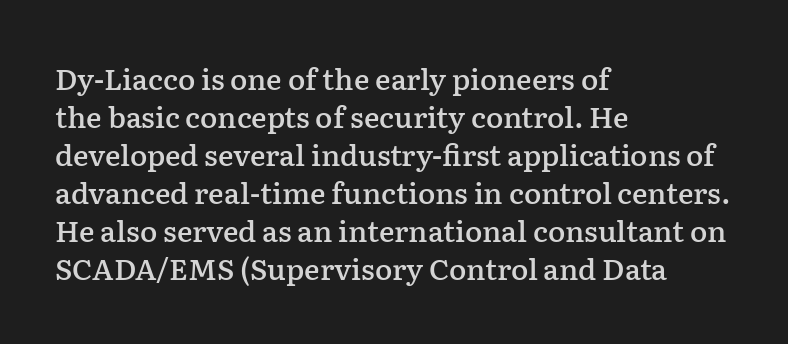
Q: Is the text bold? A: Semi-bold.
Q: Is the text italic (slanted)? A: No, it is upright.
Q: Is the typeface a serif or a sans-serif typeface? A: Serif.
Q: Is the text underlined? A: No.
Q: How is the paragraph aligned? A: Left-aligned.
Q: Is the spacing between letters normal or unusually wide? A: Normal.
Q: Is the spacing between lines tight, normal or loose? A: Normal.
Q: Width (condensed, normal, or wide)? A: Normal.
Q: Stroke contrast? A: Low.
Q: x-height? A: Medium.
Q: Monospaced? A: No.
